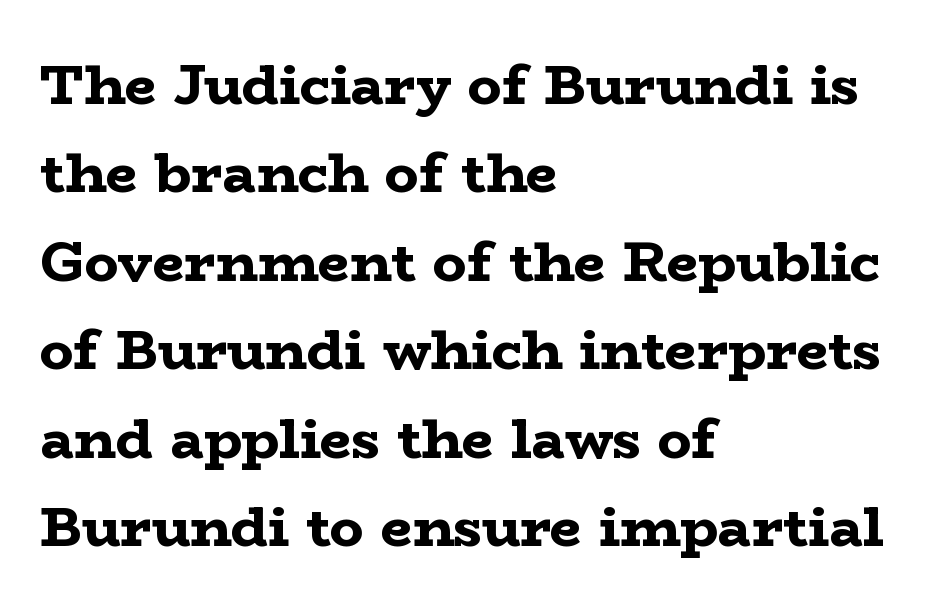
Every stem runs plumb, perpendicular to the baseline. The words here are not underlined. The letterforms sit shoulder to shoulder at normal distance. The typeface chosen for these lines features serifs. These lines stack with their left ends in a neat column. Is this a fixed-width face? No — the glyphs have proportional, varying widths.
